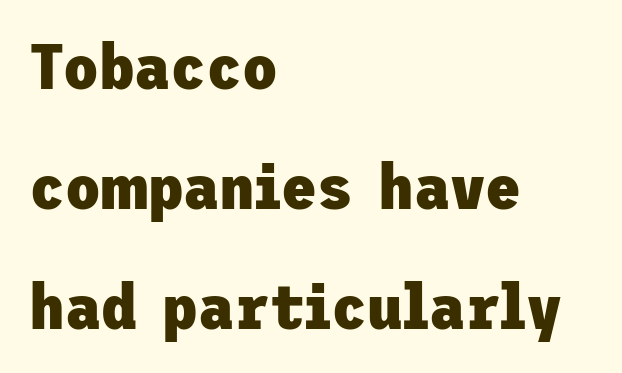
{"serif": "no", "italic": "no", "bold": "yes", "weight": "heavy", "width": "normal", "stroke_contrast": "low", "x_height": "medium", "underline": "no", "align": "left", "line_spacing_ratio": 1.85, "letter_spacing": "normal", "letter_spacing_em": 0.0, "glyph_px": 65}
